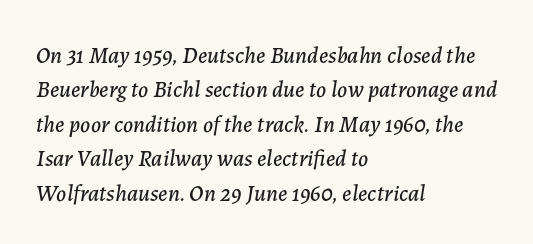
Caption: multi-line text, flush left, ragged right. In terms of leading, this rendering sits right in the middle. The area under the type is left untouched. Between one letter and the next there's only the usual sliver of space. Characters are canted at an angle relative to the baseline's perpendicular.
